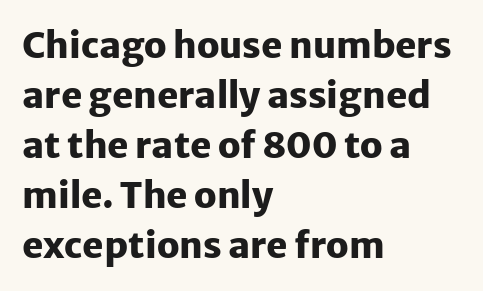
Decoration check: the copy has no underline. The passage shown stacks its lines at a standard gap. Posture: vertical. Tracking here is standard; glyphs follow each other at the usual distance. These lines are composed in type without serifs. The sample has been set heavy, in full bold.
